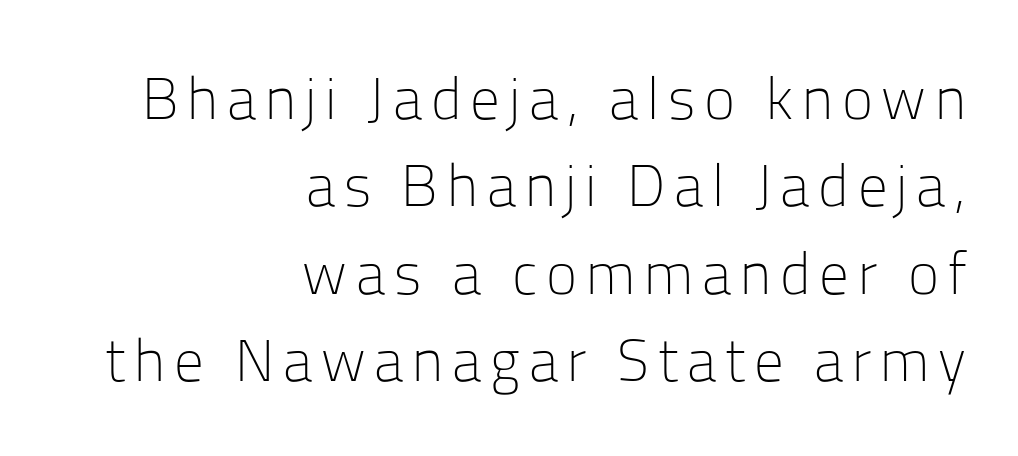
Q: Is the text bold? A: No.
Q: Is the text italic (slanted)? A: No, it is upright.
Q: Is the typeface a serif or a sans-serif typeface? A: Sans-serif.
Q: Is the text underlined? A: No.
Q: How is the paragraph aligned? A: Right-aligned.
Q: Is the spacing between lines tight, normal or loose? A: Normal.
Q: Width (condensed, normal, or wide)? A: Normal.
Q: Stroke contrast? A: Low.
Q: x-height? A: Medium.
Q: Monospaced? A: No.
